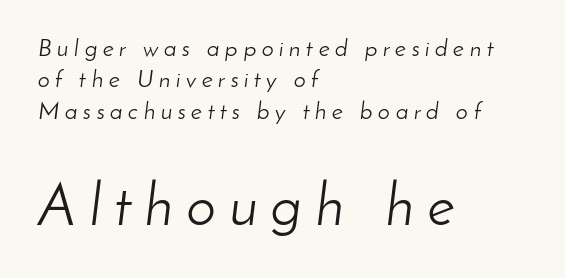
{"italic": "yes", "lean": "right", "slant_degrees": 8, "bold": "no", "weight": "light", "width": "normal", "stroke_contrast": "low", "x_height": "small", "monospaced": "no", "underline": "no", "align": "left", "line_spacing": "normal", "line_spacing_ratio": 1.31, "letter_spacing": "wide", "letter_spacing_em": 0.23, "larger_block": "second", "size_ratio": 2.46, "glyph_px": 59}
